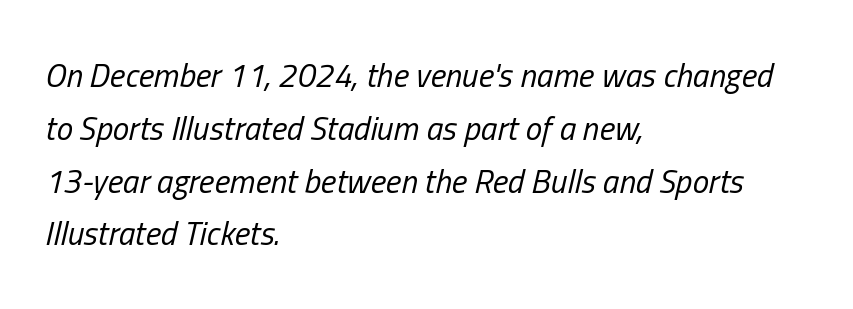
The image shows 33 px regular-weight, condensed type, italic (leaning right); set left-aligned, normal line spacing (1.6x), normal letter spacing, not underlined; low stroke contrast and a medium x-height.
